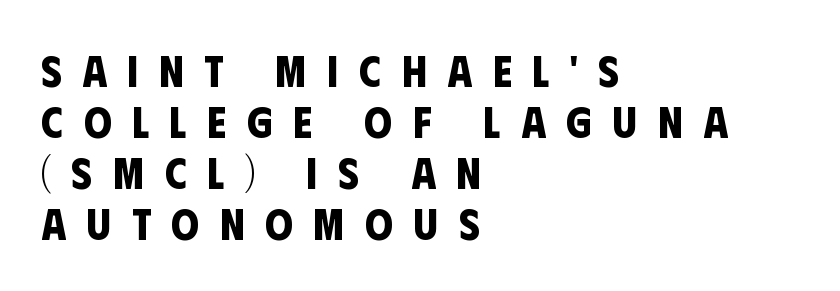
Q: Is the text bold? A: Yes.
Q: Is the typeface a serif or a sans-serif typeface? A: Sans-serif.
Q: Is the text underlined? A: No.
Q: How is the paragraph aligned? A: Left-aligned.
Q: Is the spacing between letters normal or unusually wide? A: Unusually wide.
Q: Width (condensed, normal, or wide)? A: Condensed.
Q: Stroke contrast? A: Low.
Q: x-height? A: Large.
Q: Monospaced? A: No.
